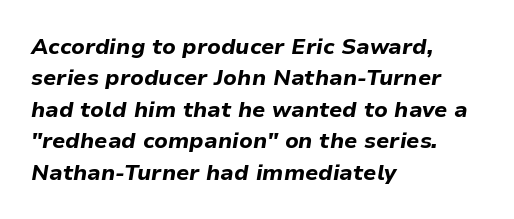
Q: Is the text bold? A: Yes.
Q: Is the text italic (slanted)? A: Yes, it leans right by about 9 degrees.
Q: Is the text underlined? A: No.
Q: How is the paragraph aligned? A: Left-aligned.
Q: Is the spacing between letters normal or unusually wide? A: Normal.
Q: Is the spacing between lines tight, normal or loose? A: Normal.
